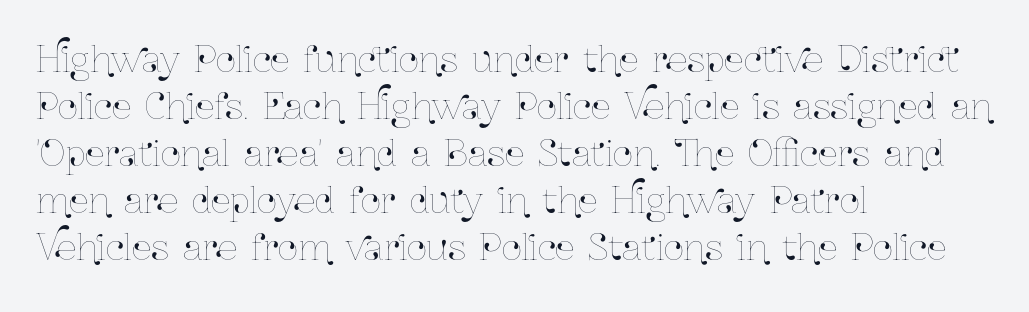
Q: Is the text italic (slanted)? A: No, it is upright.
Q: Is the text underlined? A: No.
Q: How is the paragraph aligned? A: Left-aligned.
Q: Is the spacing between letters normal or unusually wide? A: Normal.
Q: Is the spacing between lines tight, normal or loose? A: Normal.
Q: Width (condensed, normal, or wide)? A: Condensed.
Q: Stroke contrast? A: Low.
Q: x-height? A: Medium.
Q: Monospaced? A: No.
